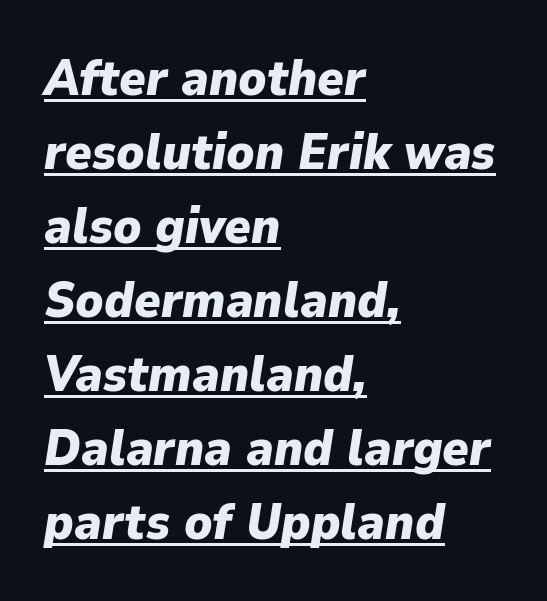
{"italic": "yes", "lean": "right", "slant_degrees": 9, "bold": "yes", "weight": "heavy", "width": "normal", "stroke_contrast": "low", "x_height": "medium", "monospaced": "no", "underline": "yes", "align": "left", "line_spacing": "normal", "line_spacing_ratio": 1.48, "letter_spacing": "normal", "letter_spacing_em": 0.0, "glyph_px": 50}
